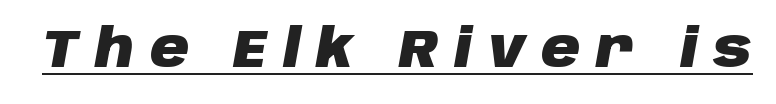
{"italic": "yes", "lean": "right", "slant_degrees": 10, "bold": "yes", "weight": "heavy", "width": "normal", "stroke_contrast": "low", "x_height": "large", "monospaced": "no", "underline": "yes", "letter_spacing": "wide", "letter_spacing_em": 0.29, "glyph_px": 54}
